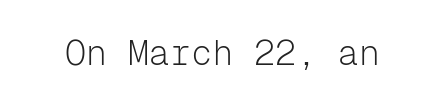
The image shows 35 px light sans-serif type, upright, monospaced; set normal letter spacing, not underlined; low stroke contrast and a medium x-height.
